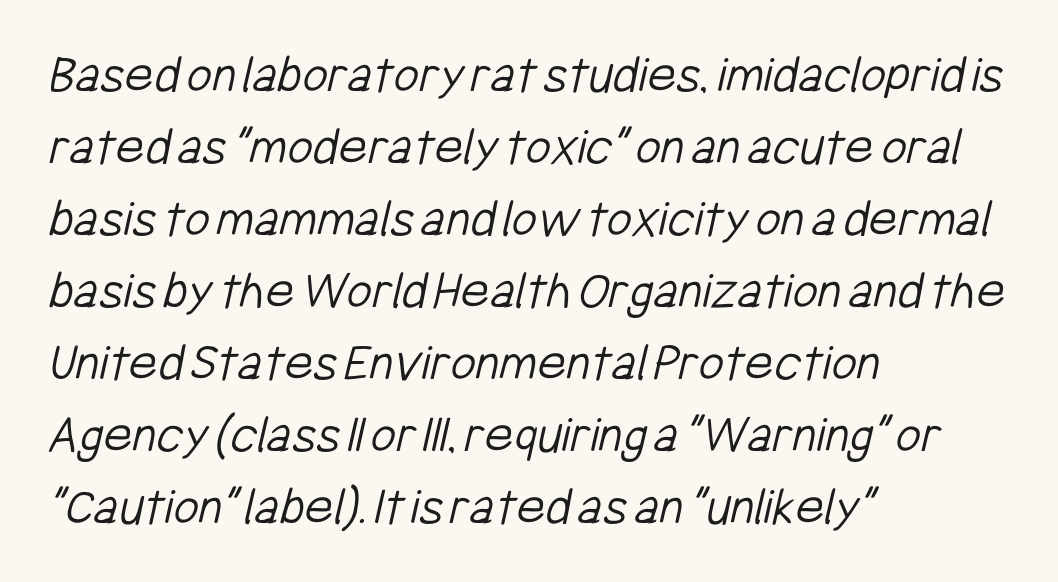
{"serif": "no", "bold": "no", "weight": "light", "width": "condensed", "stroke_contrast": "low", "x_height": "medium", "monospaced": "no", "underline": "no", "align": "left", "line_spacing": "normal", "line_spacing_ratio": 1.31, "letter_spacing": "normal", "letter_spacing_em": 0.0, "glyph_px": 55}
